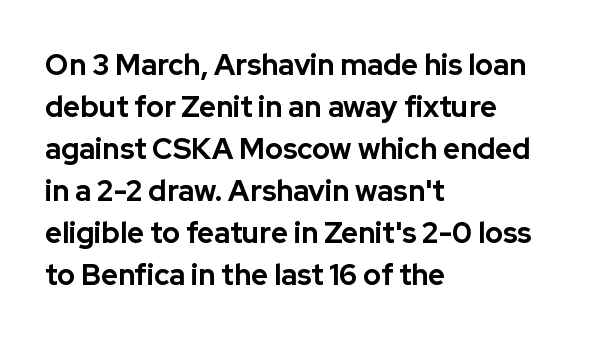
The string is rendered with underlining switched off. Strokes here are thick enough to call this a true bold. Each letter keeps its own natural width here, so spacing adapts to shape. One glance says typical: line gaps are just what's usual.
